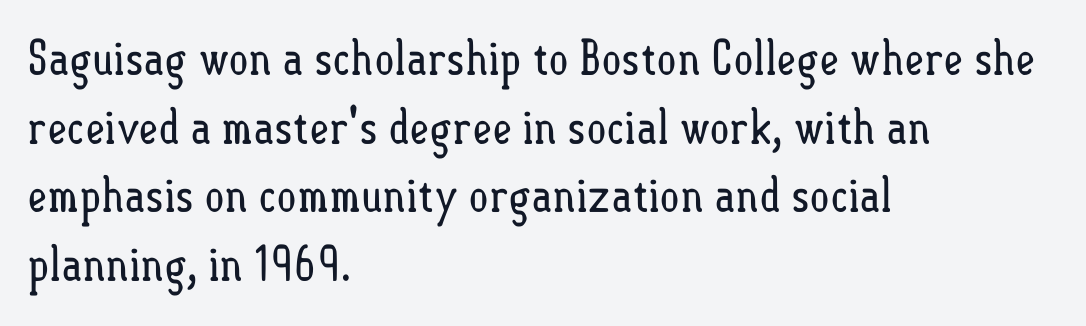
The image shows 48 px regular-weight, condensed type, upright; set left-aligned, normal line spacing (1.43x), normal letter spacing, not underlined; low stroke contrast and a small x-height.
